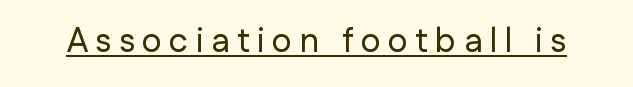
The image shows 34 px sans-serif type, upright; set unusually wide letter spacing (+0.22 em), underlined; low stroke contrast and a medium x-height.
